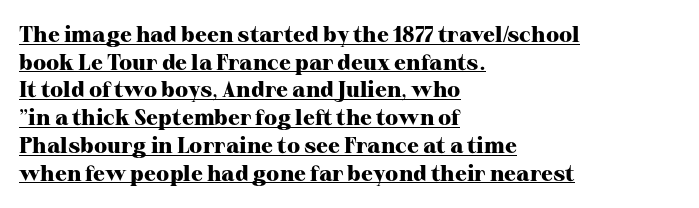
The image shows 22 px bold type, upright; set left-aligned, normal line spacing (1.26x), normal letter spacing, underlined.
